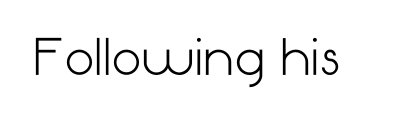
Q: Is the text bold? A: No.
Q: Is the text italic (slanted)? A: No, it is upright.
Q: Is the typeface a serif or a sans-serif typeface? A: Sans-serif.
Q: Is the text underlined? A: No.
Q: Is the spacing between letters normal or unusually wide? A: Normal.
Q: Width (condensed, normal, or wide)? A: Normal.
Q: Stroke contrast? A: Low.
Q: x-height? A: Medium.
